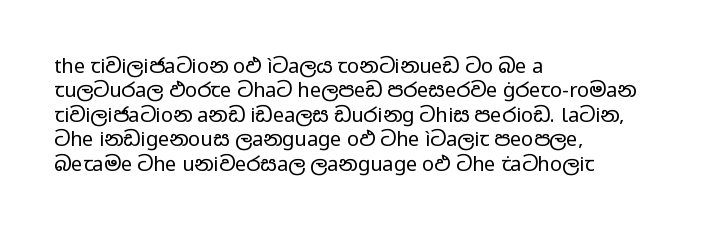
{"italic": "no", "bold": "no", "underline": "no", "align": "left", "line_spacing_ratio": 1.22, "letter_spacing": "normal", "letter_spacing_em": 0.0, "glyph_px": 20}
